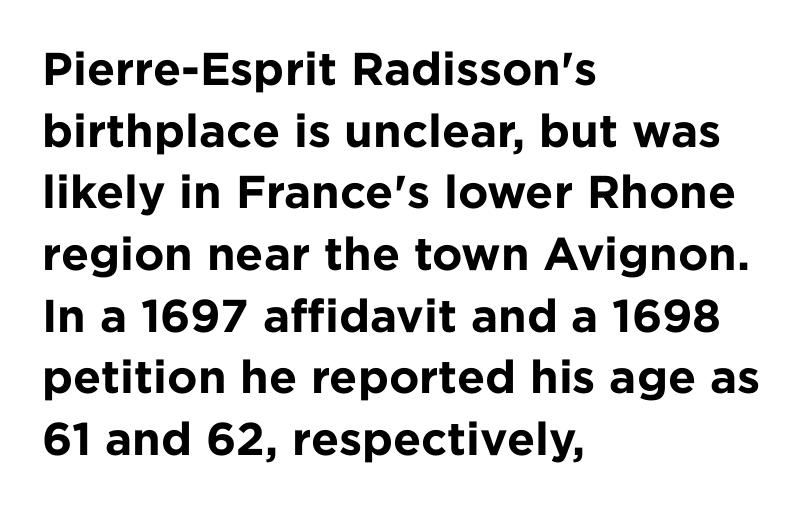
The image shows 46 px bold sans-serif type, upright; set left-aligned, normal line spacing (1.34x), normal letter spacing, not underlined; low stroke contrast and a medium x-height.
